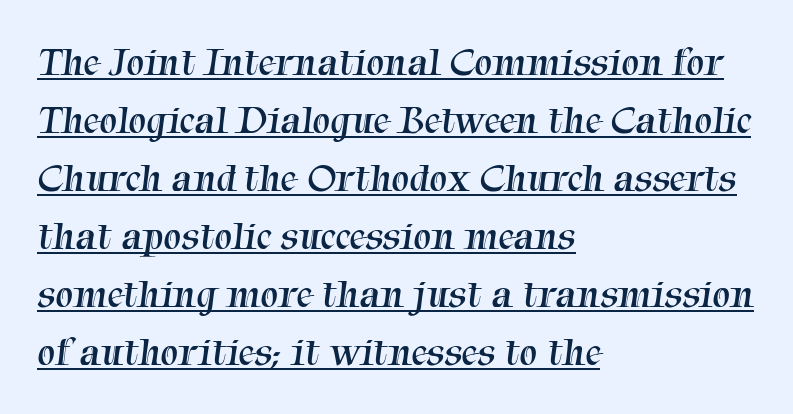
Q: Is the text bold? A: No.
Q: Is the typeface a serif or a sans-serif typeface? A: Serif.
Q: Is the text underlined? A: Yes.
Q: How is the paragraph aligned? A: Left-aligned.
Q: Is the spacing between letters normal or unusually wide? A: Normal.
Q: Is the spacing between lines tight, normal or loose? A: Normal.
Q: Width (condensed, normal, or wide)? A: Normal.
Q: Stroke contrast? A: Medium.
Q: x-height? A: Medium.
Q: Monospaced? A: No.
